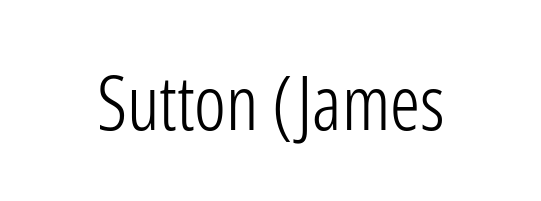
{"serif": "no", "italic": "no", "bold": "no", "weight": "light", "width": "condensed", "stroke_contrast": "low", "x_height": "medium", "monospaced": "no", "underline": "no", "letter_spacing": "normal", "letter_spacing_em": 0.0, "glyph_px": 75}
